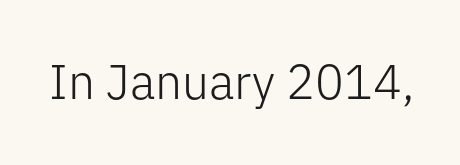
The image shows 48 px light sans-serif type, upright; set normal letter spacing, not underlined; low stroke contrast and a medium x-height.
